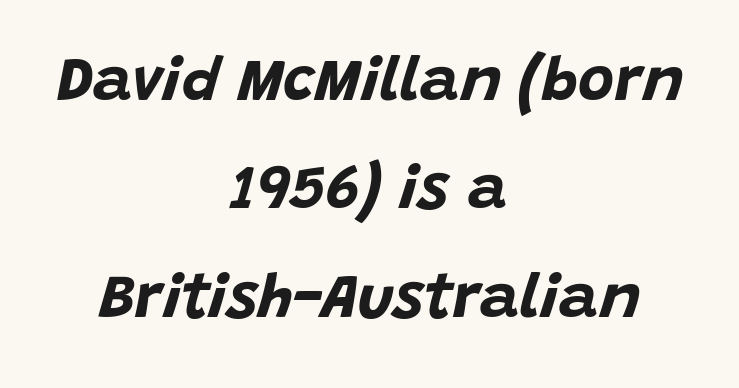
The image shows 62 px bold type, italic (leaning right); set centered, line spacing 1.75x, normal letter spacing, not underlined; low stroke contrast and a large x-height.
